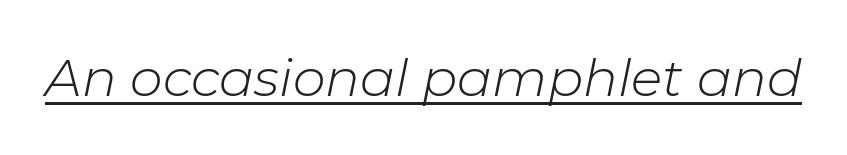
The image shows 52 px light type, italic (leaning right); set normal letter spacing, underlined; low stroke contrast and a medium x-height.
